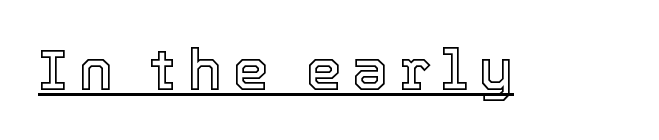
Q: Is the text italic (slanted)? A: No, it is upright.
Q: Is the text underlined? A: Yes.
Q: Width (condensed, normal, or wide)? A: Normal.
Q: x-height? A: Medium.
Q: Monospaced? A: No.
